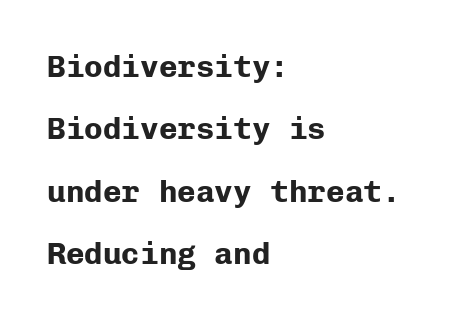
Q: Is the text bold? A: Yes.
Q: Is the text italic (slanted)? A: No, it is upright.
Q: Is the typeface a serif or a sans-serif typeface? A: Sans-serif.
Q: Is the text underlined? A: No.
Q: How is the paragraph aligned? A: Left-aligned.
Q: Is the spacing between letters normal or unusually wide? A: Normal.
Q: Is the spacing between lines tight, normal or loose? A: Loose.
Q: Width (condensed, normal, or wide)? A: Normal.
Q: Stroke contrast? A: Low.
Q: x-height? A: Medium.
Q: Monospaced? A: Yes.
